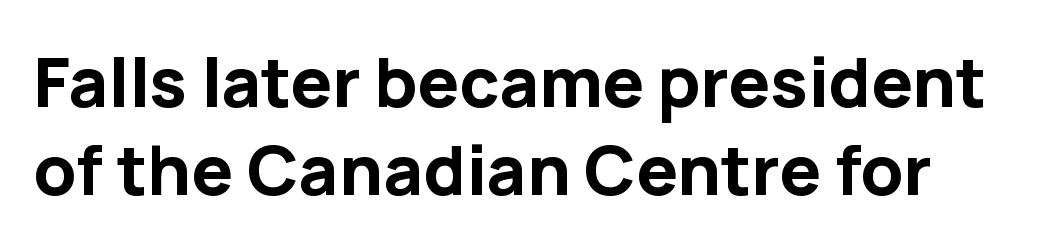
Q: Is the text bold? A: Yes.
Q: Is the text italic (slanted)? A: No, it is upright.
Q: Is the typeface a serif or a sans-serif typeface? A: Sans-serif.
Q: Is the text underlined? A: No.
Q: Is the spacing between letters normal or unusually wide? A: Normal.
Q: Is the spacing between lines tight, normal or loose? A: Normal.
Q: Width (condensed, normal, or wide)? A: Normal.
Q: Stroke contrast? A: Low.
Q: x-height? A: Medium.
Q: Monospaced? A: No.
